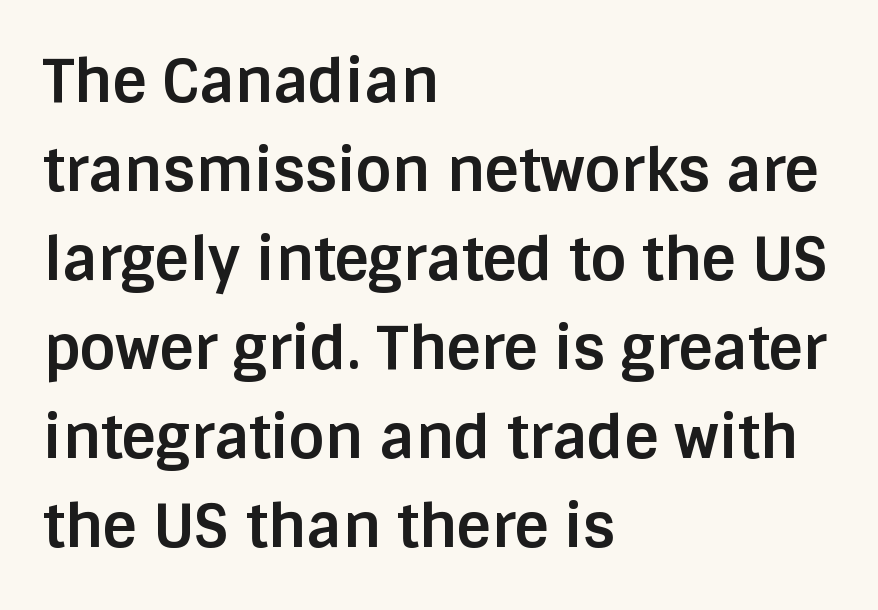
Heavy-handed strokes throughout: this text is bold. These lines stack with their left ends in a neat column. Note the varied advance widths — an 'i' is clearly narrower than an 'm'. Each letter's strokes conclude bluntly, with no projecting serifs. Quick note: interline space is typical.
